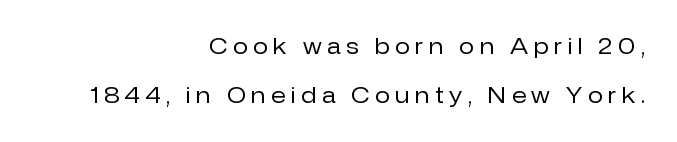
Any mark beneath the type? The region is blank. The rendering anchors every line to the right-hand side. Stems here are at most as thick as an everyday book face. The letterforms stand isolated, each surrounded by extra space. These lines stand farther apart than default settings would place them. Upright lettering throughout.
